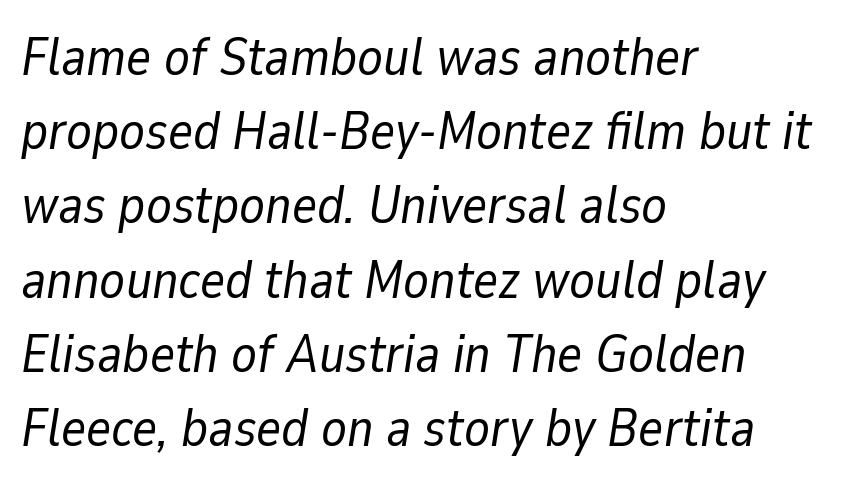
Quick note: italic. Every row of glyphs begins at an identical x-position on the left. Each letter keeps its own natural width here, so spacing adapts to shape. Honestly, there is no underline to notice here at all. Standard letterfit; no display-style spreading of the glyphs. Baseline-to-baseline distance is the conventional proportion of letter height.
